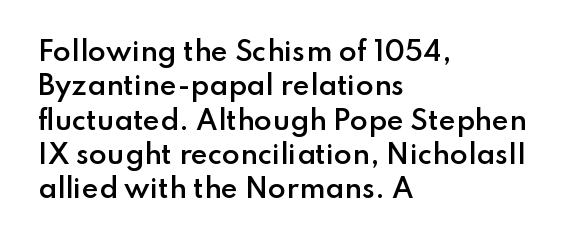
Q: Is the text bold? A: Semi-bold.
Q: Is the text italic (slanted)? A: No, it is upright.
Q: Is the text underlined? A: No.
Q: How is the paragraph aligned? A: Left-aligned.
Q: Is the spacing between letters normal or unusually wide? A: Normal.
Q: Is the spacing between lines tight, normal or loose? A: Normal.
